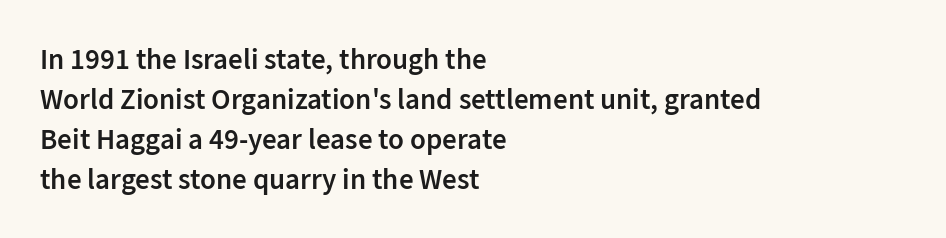
These lines carry some extra weight — a demibold, not a full bold. Successive baselines arrive at the customary interval. Character widths vary here, with narrow letters taking less room than wide ones. Plain, unruled lines of type.
